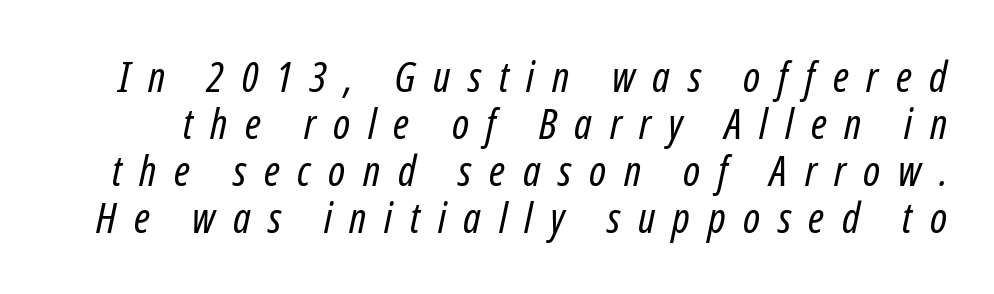
Q: Is the text bold? A: No.
Q: Is the text italic (slanted)? A: Yes, it leans right by about 12 degrees.
Q: Is the text underlined? A: No.
Q: Is the spacing between letters normal or unusually wide? A: Unusually wide.
Q: Is the spacing between lines tight, normal or loose? A: Tight.
Q: Width (condensed, normal, or wide)? A: Condensed.
Q: Stroke contrast? A: Low.
Q: x-height? A: Medium.
Q: Monospaced? A: No.
